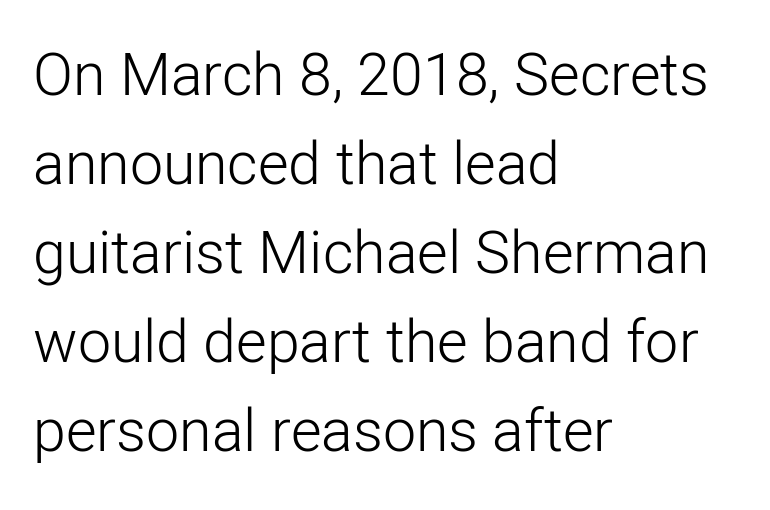
{"serif": "no", "italic": "no", "bold": "no", "weight": "light", "width": "normal", "stroke_contrast": "low", "x_height": "medium", "monospaced": "no", "underline": "no", "align": "left", "line_spacing": "normal", "line_spacing_ratio": 1.51, "letter_spacing": "normal", "letter_spacing_em": 0.0, "glyph_px": 59}
